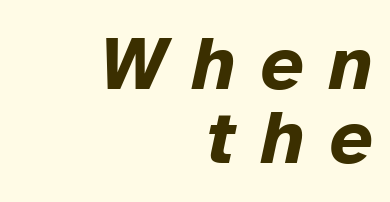
Q: Is the text bold? A: Yes.
Q: Is the text italic (slanted)? A: Yes, it leans right by about 12 degrees.
Q: Is the text underlined? A: No.
Q: How is the paragraph aligned? A: Right-aligned.
Q: Is the spacing between letters normal or unusually wide? A: Unusually wide.
Q: Is the spacing between lines tight, normal or loose? A: Tight.
Q: Width (condensed, normal, or wide)? A: Normal.
Q: Stroke contrast? A: Low.
Q: x-height? A: Medium.
Q: Monospaced? A: No.
